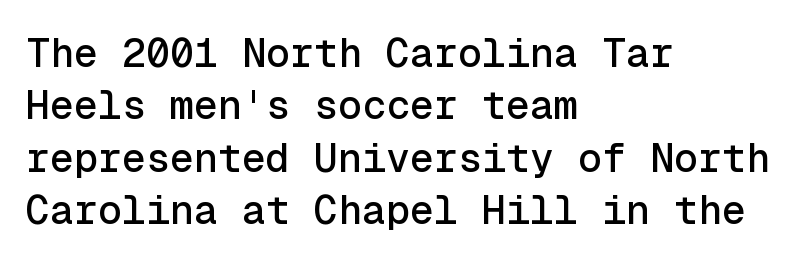
{"serif": "no", "italic": "no", "width": "normal", "x_height": "medium", "monospaced": "yes", "underline": "no", "align": "left", "line_spacing": "normal", "line_spacing_ratio": 1.31, "letter_spacing": "normal", "letter_spacing_em": 0.0, "glyph_px": 40}
